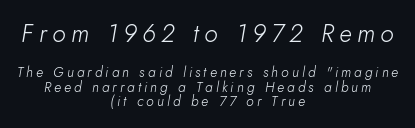
Successive baselines arrive quickly, one right under another. Type size steps down from the first block to the second. Tracking value appears strongly positive — letters spread wide. You can tell it's italic because the verticals aren't actually vertical.
